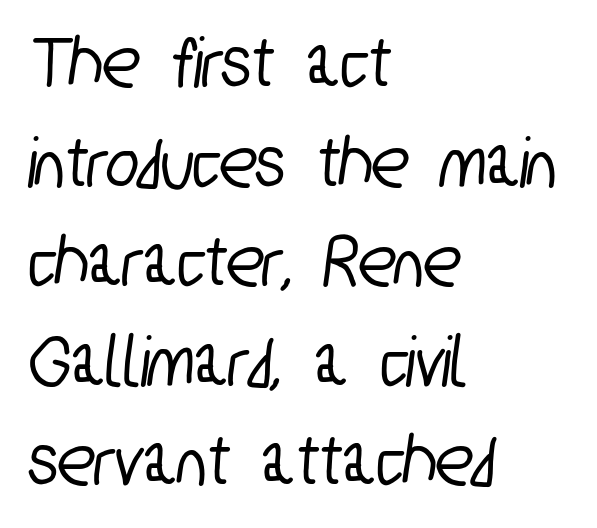
The image shows 76 px condensed sans-serif type; set left-aligned, normal line spacing (1.31x), normal letter spacing, not underlined; low stroke contrast and a medium x-height.
